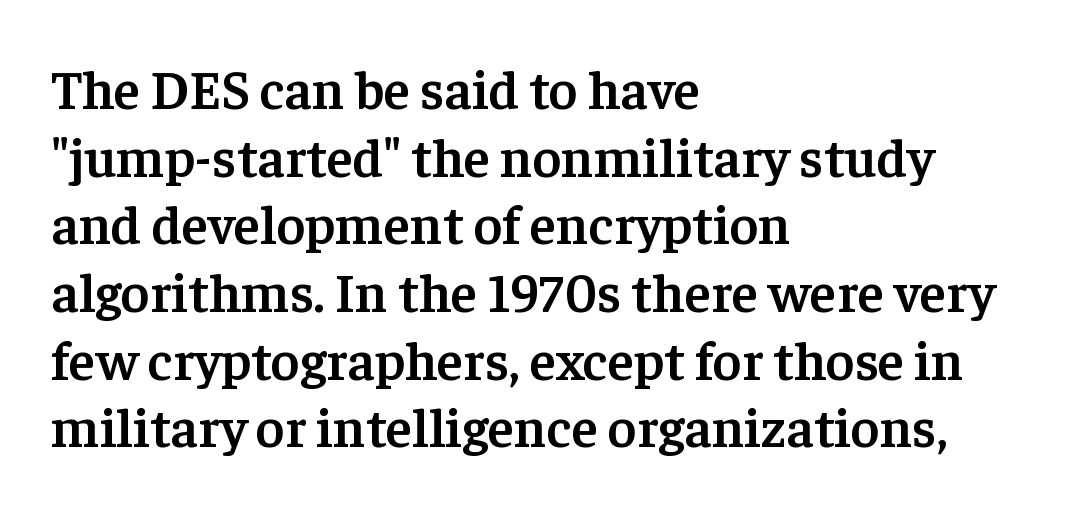
Q: Is the text bold? A: Semi-bold.
Q: Is the text italic (slanted)? A: No, it is upright.
Q: Is the typeface a serif or a sans-serif typeface? A: Serif.
Q: Is the text underlined? A: No.
Q: How is the paragraph aligned? A: Left-aligned.
Q: Is the spacing between letters normal or unusually wide? A: Normal.
Q: Width (condensed, normal, or wide)? A: Normal.
Q: Stroke contrast? A: Low.
Q: x-height? A: Medium.
Q: Monospaced? A: No.
